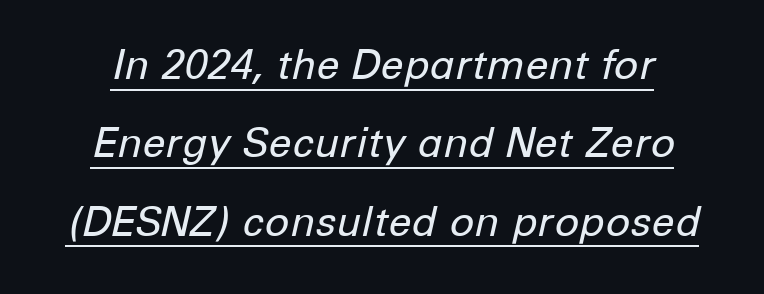
Q: Is the text bold? A: No.
Q: Is the text italic (slanted)? A: Yes, it leans right by about 12 degrees.
Q: Is the text underlined? A: Yes.
Q: Is the spacing between letters normal or unusually wide? A: Normal.
Q: Is the spacing between lines tight, normal or loose? A: Loose.
Q: Width (condensed, normal, or wide)? A: Normal.
Q: Stroke contrast? A: Low.
Q: x-height? A: Medium.
Q: Monospaced? A: No.
